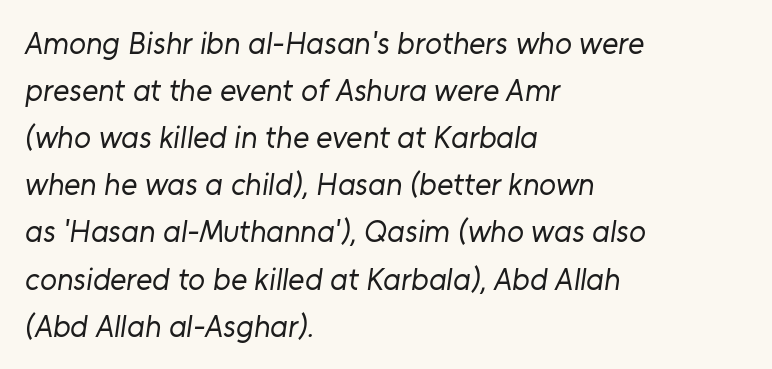
The lines sit at an ordinary, default distance from one another. The compositor pushed each line to the left boundary. Unlike a traditional serif, this face leaves its strokes unadorned. The passage shown is not underscored anywhere. The letters advance in unequal steps, a hallmark of proportional type. Bold? No — there's no thickening of the strokes.
